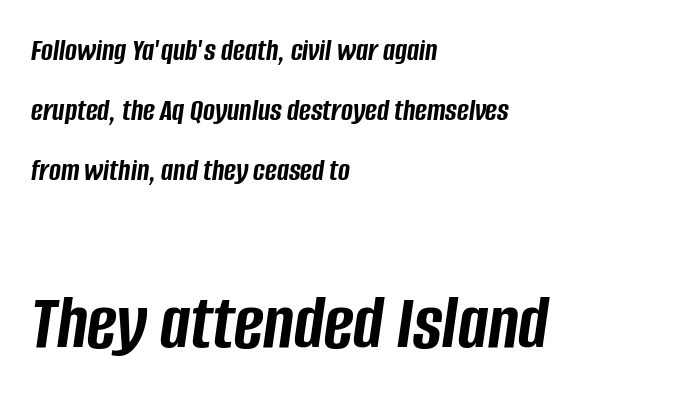
The image shows 80 px semibold, condensed type, italic (leaning right); set left-aligned, line spacing 1.87x, normal letter spacing, not underlined; the second (bottom) block is 2.5x larger; low stroke contrast and a large x-height.
